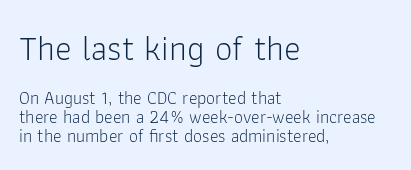
Q: Is the text bold? A: No.
Q: Is the text italic (slanted)? A: No, it is upright.
Q: Is the typeface a serif or a sans-serif typeface? A: Sans-serif.
Q: Is the text underlined? A: No.
Q: How is the paragraph aligned? A: Left-aligned.
Q: Is the spacing between letters normal or unusually wide? A: Normal.
Q: Is the spacing between lines tight, normal or loose? A: Tight.
Q: Which block of text is set in a larger size, the first (top) or the second (bottom)? A: The first (top) one.
Q: Width (condensed, normal, or wide)? A: Normal.
Q: Stroke contrast? A: Low.
Q: x-height? A: Medium.
Q: Monospaced? A: No.
